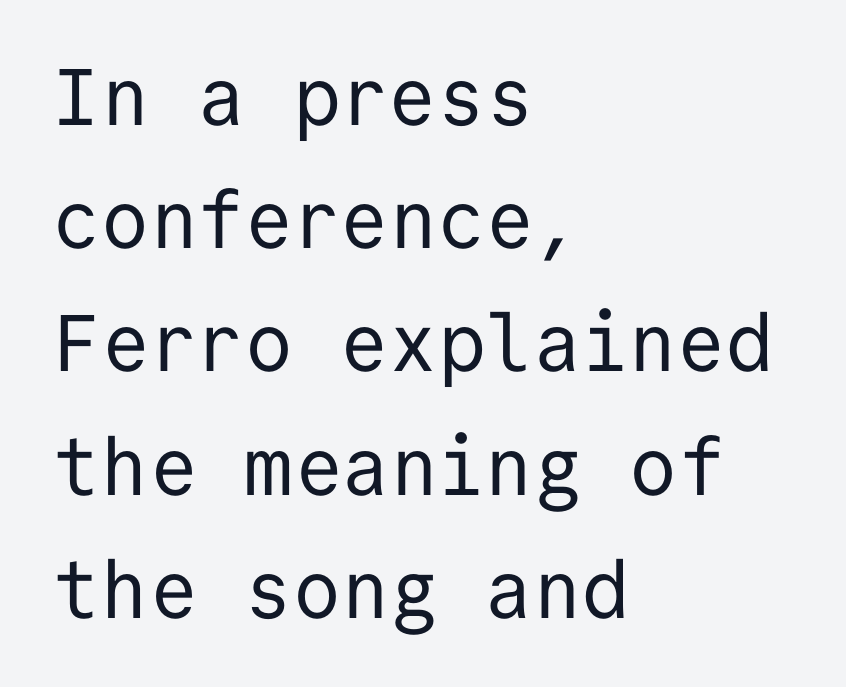
Q: Is the text bold? A: No.
Q: Is the text italic (slanted)? A: No, it is upright.
Q: Is the typeface a serif or a sans-serif typeface? A: Sans-serif.
Q: Is the text underlined? A: No.
Q: How is the paragraph aligned? A: Left-aligned.
Q: Is the spacing between letters normal or unusually wide? A: Normal.
Q: Is the spacing between lines tight, normal or loose? A: Normal.
Q: Width (condensed, normal, or wide)? A: Normal.
Q: Stroke contrast? A: Low.
Q: x-height? A: Medium.
Q: Monospaced? A: Yes.
